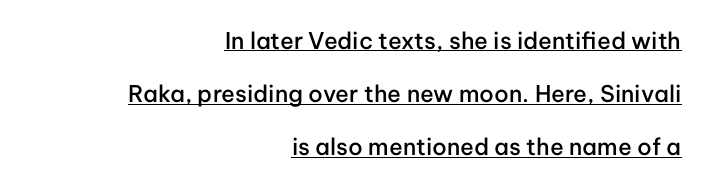
The image shows 23 px text type, upright; set right-aligned, loose line spacing (2.31x), normal letter spacing, underlined.
